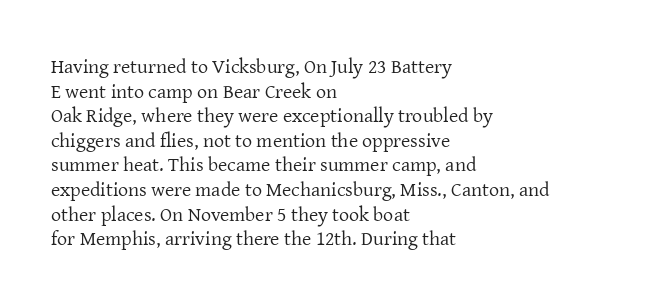
Casual observation: everything's shoved over to the left. This is not heavy type; no bold has been used. Italic? Not at all — the glyphs are vertical. The space beneath each line is pristine and unruled. No extra tracking has been applied to these lines.
